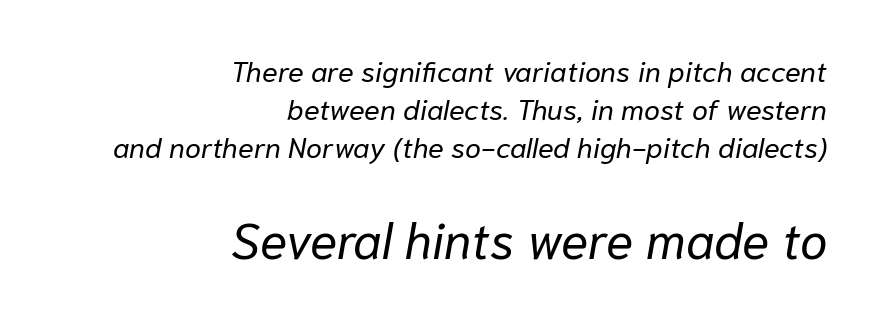
Q: Is the text bold? A: No.
Q: Is the text italic (slanted)? A: Yes, it leans right by about 10 degrees.
Q: Is the text underlined? A: No.
Q: How is the paragraph aligned? A: Right-aligned.
Q: Is the spacing between letters normal or unusually wide? A: Normal.
Q: Is the spacing between lines tight, normal or loose? A: Normal.
Q: Which block of text is set in a larger size, the first (top) or the second (bottom)? A: The second (bottom) one.
Q: Width (condensed, normal, or wide)? A: Normal.
Q: Stroke contrast? A: Low.
Q: x-height? A: Medium.
Q: Monospaced? A: No.
